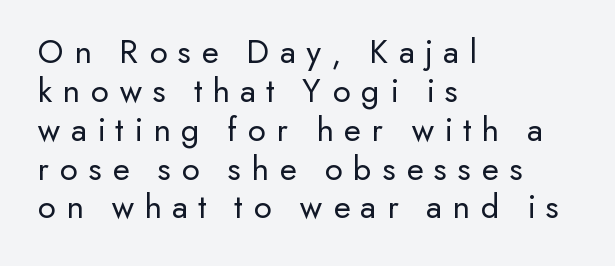
Q: Is the text bold? A: No.
Q: Is the text italic (slanted)? A: No, it is upright.
Q: Is the typeface a serif or a sans-serif typeface? A: Sans-serif.
Q: Is the text underlined? A: No.
Q: How is the paragraph aligned? A: Left-aligned.
Q: Is the spacing between letters normal or unusually wide? A: Unusually wide.
Q: Is the spacing between lines tight, normal or loose? A: Tight.
Q: Width (condensed, normal, or wide)? A: Normal.
Q: Stroke contrast? A: Low.
Q: x-height? A: Small.
Q: Monospaced? A: No.
